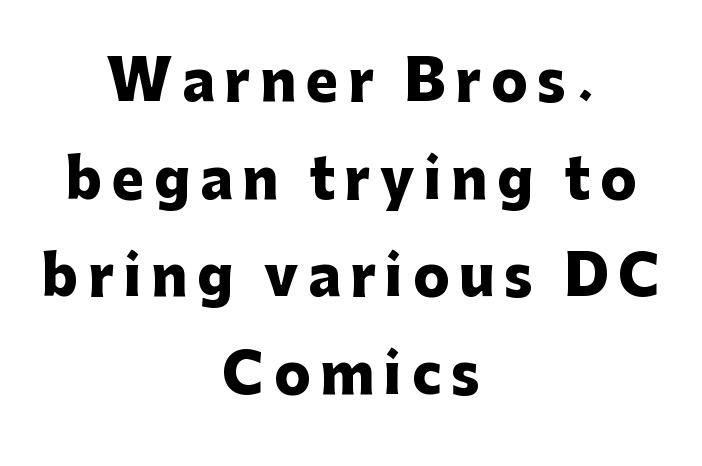
The type family on display is of the sans-serif kind. Letters rest on an invisible, unmarked baseline. Vertical strokes here are truly vertical. You could not count columns in this text — the font is proportionally spaced.
